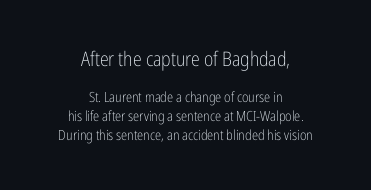
The image shows 20 px text type, upright; set centered, normal line spacing (1.36x), normal letter spacing, not underlined; the first (top) block is 1.43x larger.
